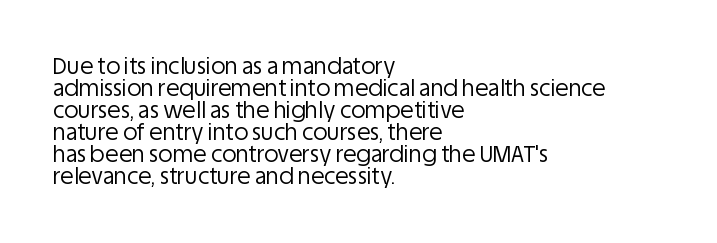
Horizontal alignment here is leftward, the default for most running prose. The letters look calm and open, with moderate or lighter stems. Inter-character spacing is left at the font's built-in metrics. Summary of vertical rhythm: compact, with narrow interline spacing.
